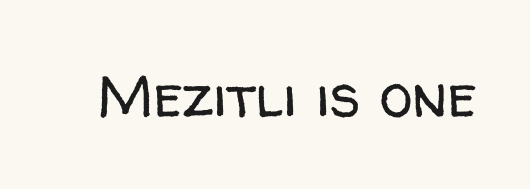
The image shows 60 px regular-weight sans-serif type, upright; set normal letter spacing, not underlined; low stroke contrast and a medium x-height.
